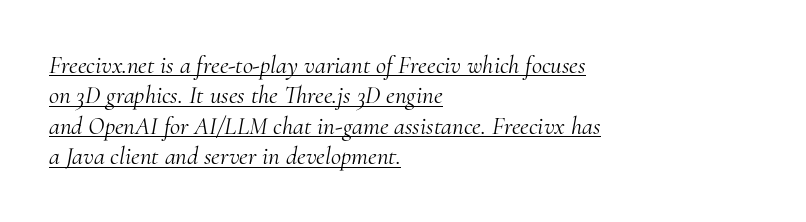
{"italic": "yes", "lean": "right", "slant_degrees": 10, "bold": "no", "underline": "yes", "align": "left", "line_spacing_ratio": 1.22, "letter_spacing": "normal", "letter_spacing_em": 0.0, "glyph_px": 25}
